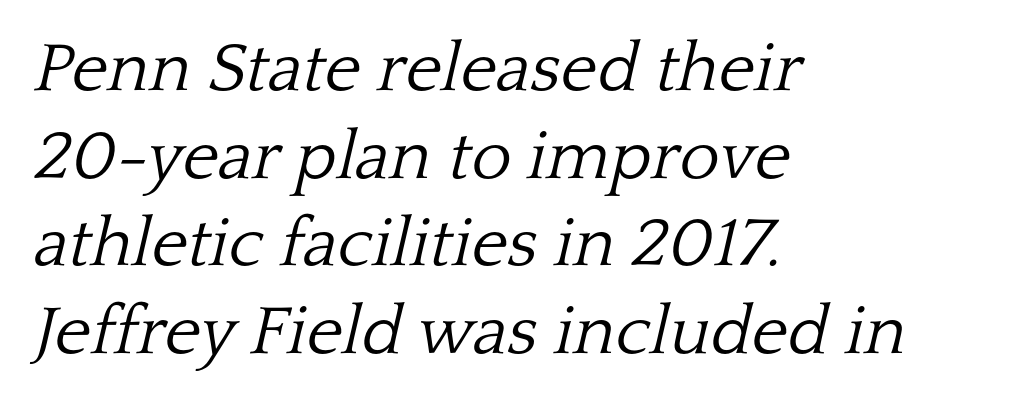
Q: Is the text bold? A: No.
Q: Is the text italic (slanted)? A: Yes, it leans right by about 13 degrees.
Q: Is the typeface a serif or a sans-serif typeface? A: Serif.
Q: Is the text underlined? A: No.
Q: How is the paragraph aligned? A: Left-aligned.
Q: Is the spacing between letters normal or unusually wide? A: Normal.
Q: Is the spacing between lines tight, normal or loose? A: Normal.
Q: Width (condensed, normal, or wide)? A: Normal.
Q: Stroke contrast? A: Low.
Q: x-height? A: Medium.
Q: Monospaced? A: No.
